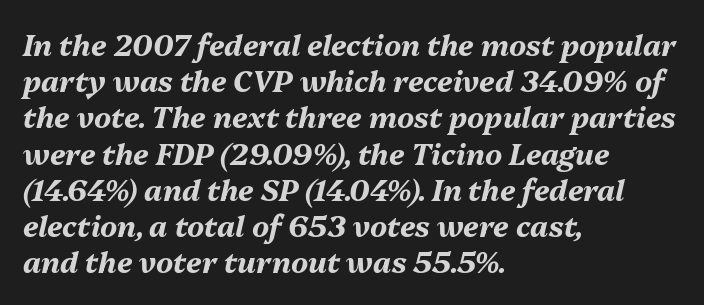
Q: Is the text bold? A: Yes.
Q: Is the text italic (slanted)? A: Yes, it leans right by about 13 degrees.
Q: Is the text underlined? A: No.
Q: How is the paragraph aligned? A: Left-aligned.
Q: Is the spacing between letters normal or unusually wide? A: Normal.
Q: Is the spacing between lines tight, normal or loose? A: Normal.
Q: Width (condensed, normal, or wide)? A: Normal.
Q: Stroke contrast? A: Medium.
Q: x-height? A: Medium.
Q: Monospaced? A: No.
